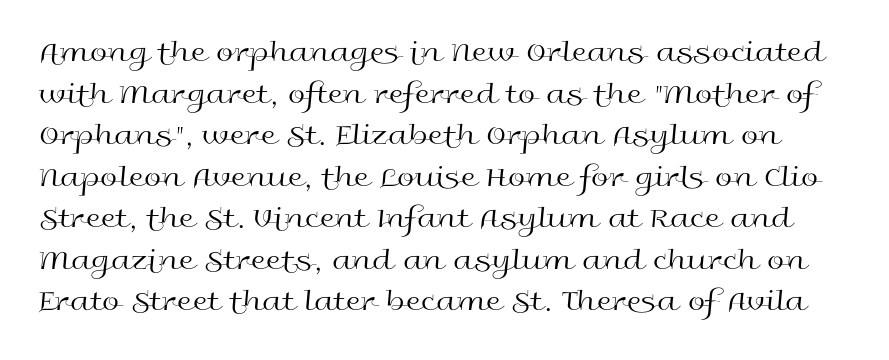
Q: Is the text bold? A: No.
Q: Is the text italic (slanted)? A: No, it is upright.
Q: Is the typeface a serif or a sans-serif typeface? A: Sans-serif.
Q: Is the text underlined? A: No.
Q: Is the spacing between letters normal or unusually wide? A: Normal.
Q: Is the spacing between lines tight, normal or loose? A: Normal.
Q: Width (condensed, normal, or wide)? A: Wide.
Q: x-height? A: Medium.
Q: Monospaced? A: No.
